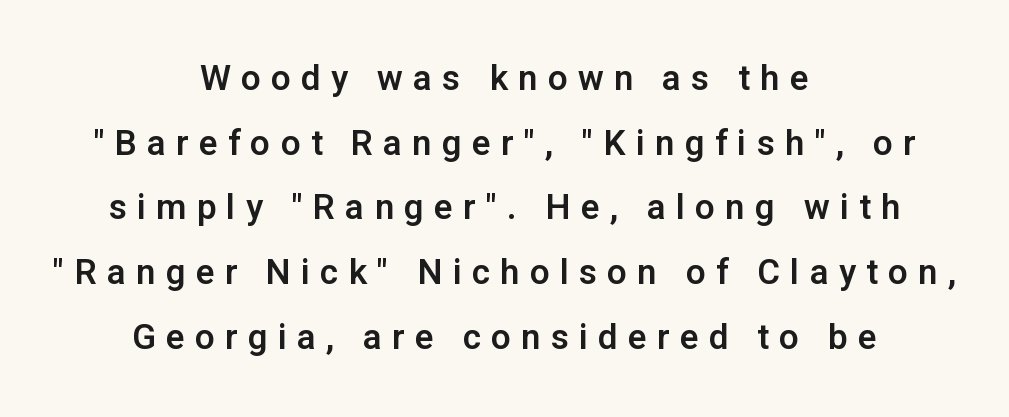
The image shows 35 px sans-serif type, upright; set centered, line spacing 1.85x, unusually wide letter spacing (+0.29 em), not underlined; low stroke contrast and a medium x-height.
